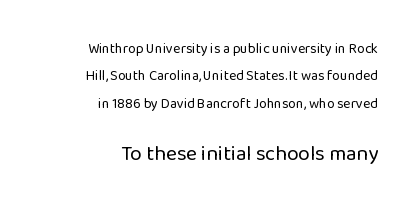
No extra ink here — the face is not bold. Visually the block forms a straight wall on the right and a jagged coastline on the left. You could call the tracking neutral — neither tight nor loose. One glance says open: line gaps are wider than usual. Which of the two is more prominent by size? The second, at the bottom. When letters stand straight like this, we call the style roman or upright.
